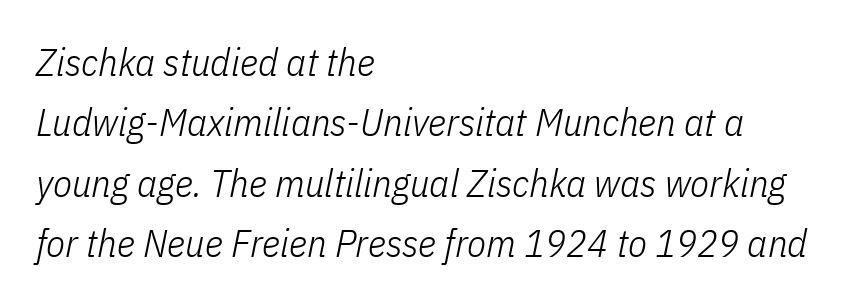
Q: Is the text bold? A: No.
Q: Is the text italic (slanted)? A: Yes, it leans right by about 11 degrees.
Q: Is the text underlined? A: No.
Q: How is the paragraph aligned? A: Left-aligned.
Q: Is the spacing between letters normal or unusually wide? A: Normal.
Q: Is the spacing between lines tight, normal or loose? A: Normal.
Q: Width (condensed, normal, or wide)? A: Condensed.
Q: Stroke contrast? A: Low.
Q: x-height? A: Medium.
Q: Monospaced? A: No.
